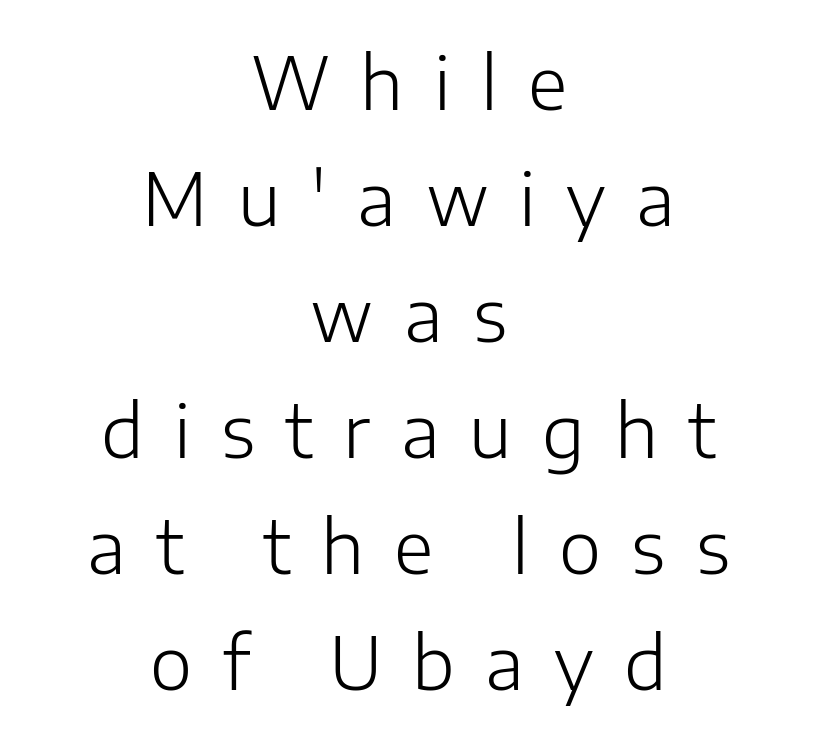
{"serif": "no", "italic": "no", "bold": "no", "weight": "light", "width": "normal", "stroke_contrast": "low", "x_height": "medium", "monospaced": "no", "underline": "no", "align": "center", "line_spacing": "normal", "line_spacing_ratio": 1.61, "letter_spacing": "wide", "letter_spacing_em": 0.42, "glyph_px": 72}
